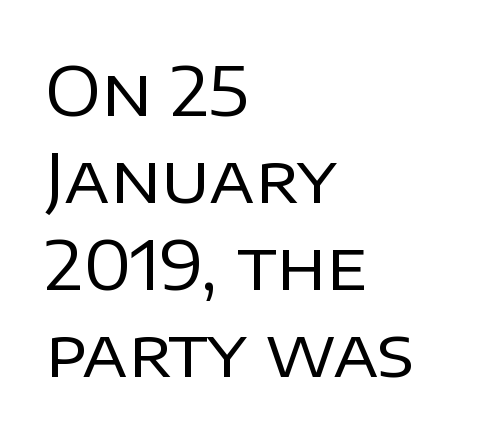
{"serif": "no", "italic": "no", "bold": "no", "weight": "regular", "width": "normal", "stroke_contrast": "low", "x_height": "large", "monospaced": "no", "underline": "no", "align": "left", "line_spacing": "normal", "line_spacing_ratio": 1.28, "letter_spacing": "normal", "letter_spacing_em": 0.0, "glyph_px": 68}
